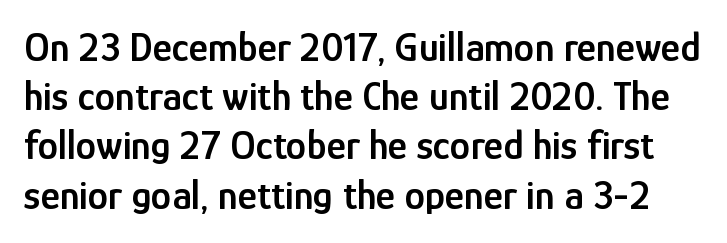
Q: Is the text bold? A: Semi-bold.
Q: Is the text italic (slanted)? A: No, it is upright.
Q: Is the typeface a serif or a sans-serif typeface? A: Sans-serif.
Q: Is the text underlined? A: No.
Q: Is the spacing between letters normal or unusually wide? A: Normal.
Q: Width (condensed, normal, or wide)? A: Condensed.
Q: Stroke contrast? A: Low.
Q: x-height? A: Medium.
Q: Monospaced? A: No.
